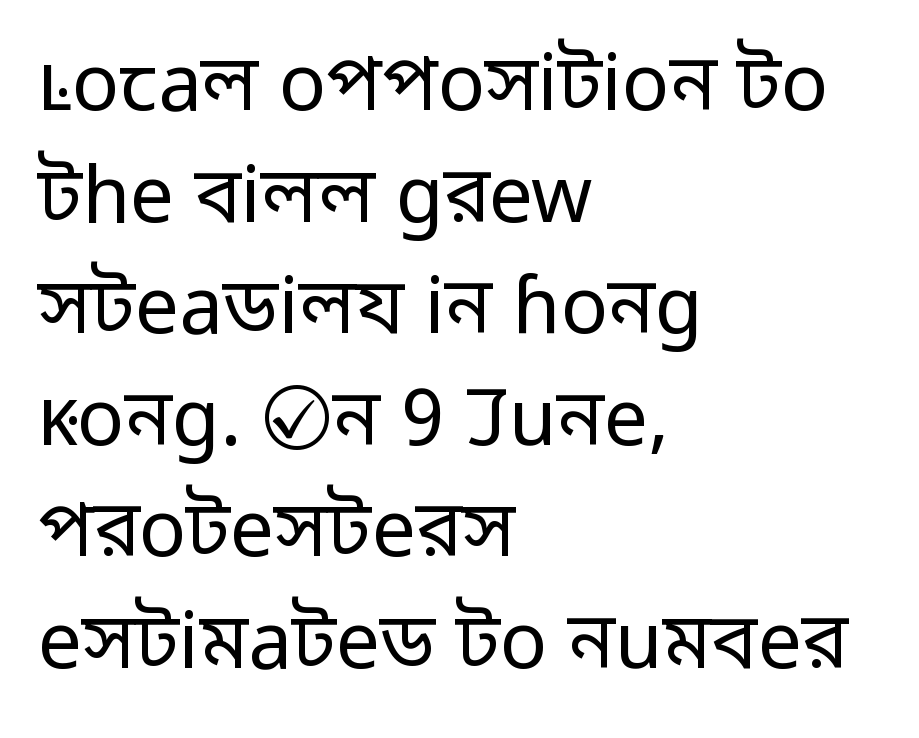
The image shows 78 px regular-weight sans-serif type, upright; set left-aligned, normal line spacing (1.43x), normal letter spacing, not underlined; low stroke contrast and a medium x-height.
